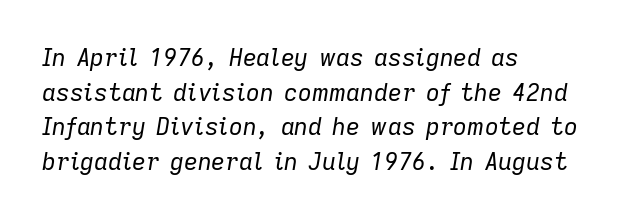
The image shows 24 px text type, italic (leaning right); set left-aligned, normal line spacing (1.44x), normal letter spacing, not underlined.
